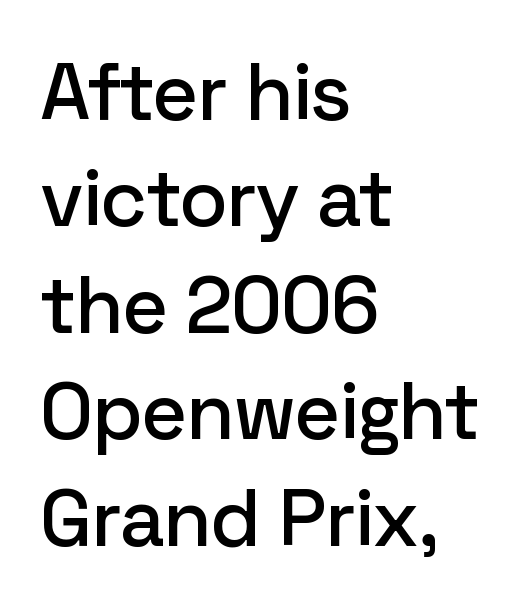
{"serif": "no", "italic": "no", "width": "normal", "stroke_contrast": "low", "x_height": "medium", "monospaced": "no", "underline": "no", "align": "left", "line_spacing": "normal", "line_spacing_ratio": 1.33, "letter_spacing": "normal", "letter_spacing_em": 0.0, "glyph_px": 80}
